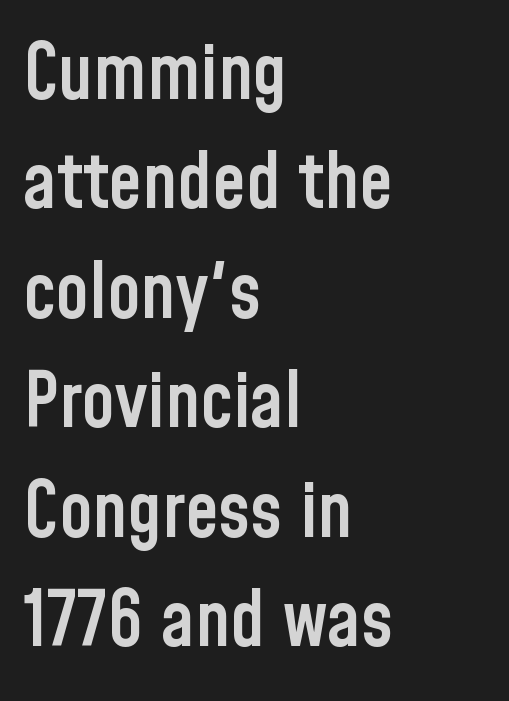
Q: Is the text bold? A: Semi-bold.
Q: Is the text italic (slanted)? A: No, it is upright.
Q: Is the typeface a serif or a sans-serif typeface? A: Sans-serif.
Q: Is the text underlined? A: No.
Q: How is the paragraph aligned? A: Left-aligned.
Q: Is the spacing between letters normal or unusually wide? A: Normal.
Q: Is the spacing between lines tight, normal or loose? A: Normal.
Q: Width (condensed, normal, or wide)? A: Condensed.
Q: Stroke contrast? A: Low.
Q: x-height? A: Medium.
Q: Monospaced? A: No.
